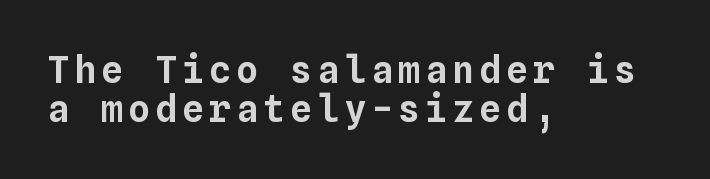
The image shows 37 px text type, upright, monospaced; set left-aligned, tight line spacing (1.06x), not underlined; low stroke contrast and a medium x-height.
